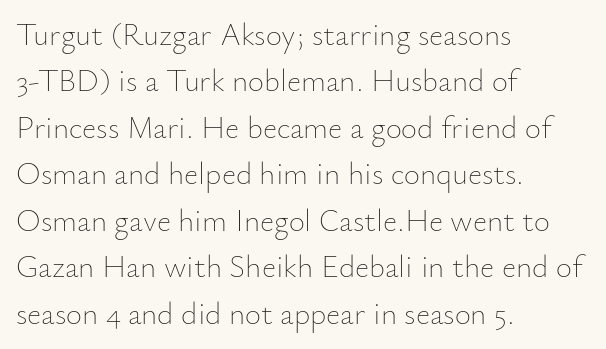
{"italic": "no", "bold": "no", "weight": "thin", "width": "normal", "stroke_contrast": "low", "x_height": "small", "monospaced": "no", "underline": "no", "align": "left", "line_spacing": "normal", "line_spacing_ratio": 1.5, "letter_spacing": "normal", "letter_spacing_em": 0.0, "glyph_px": 31}
